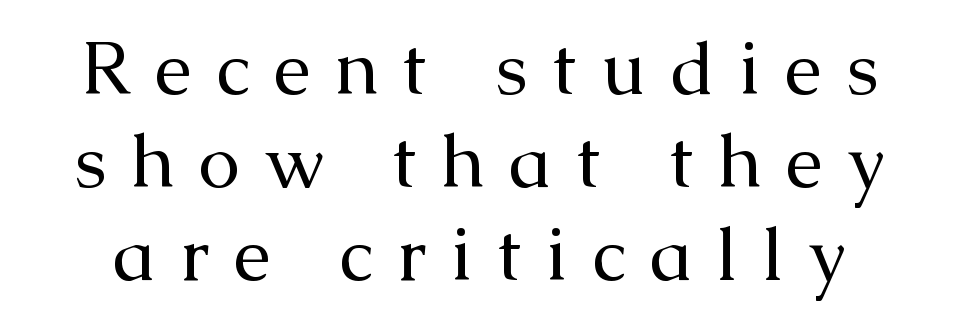
The image shows 75 px regular-weight serif type, upright; set line spacing 1.24x, unusually wide letter spacing (+0.32 em), not underlined; medium stroke contrast and a medium x-height.
